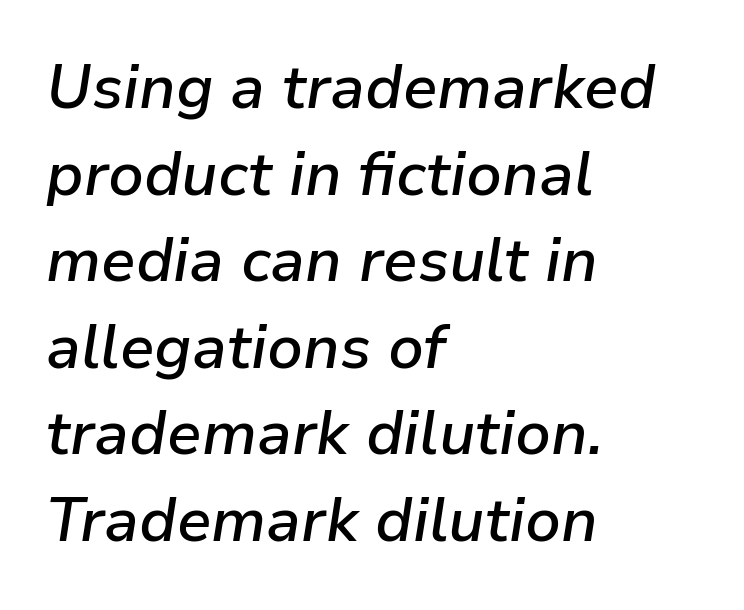
The image shows 61 px semibold type, italic (leaning right); set left-aligned, normal line spacing (1.42x), normal letter spacing, not underlined; low stroke contrast and a medium x-height.
